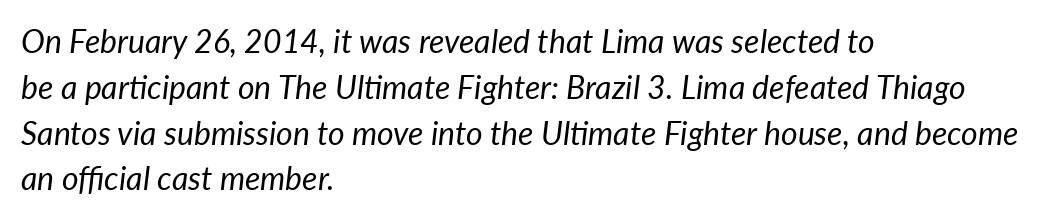
The image shows 32 px regular-weight type, italic (leaning right); set left-aligned, normal line spacing (1.43x), normal letter spacing, not underlined; low stroke contrast and a medium x-height.
